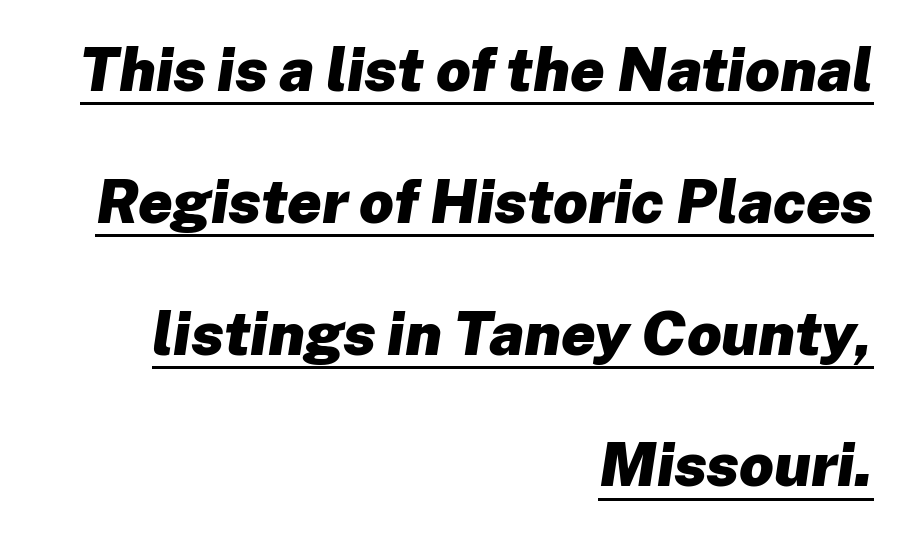
Q: Is the text bold? A: Yes.
Q: Is the text italic (slanted)? A: Yes, it leans right by about 8 degrees.
Q: Is the text underlined? A: Yes.
Q: How is the paragraph aligned? A: Right-aligned.
Q: Is the spacing between letters normal or unusually wide? A: Normal.
Q: Is the spacing between lines tight, normal or loose? A: Loose.
Q: Width (condensed, normal, or wide)? A: Normal.
Q: Stroke contrast? A: Low.
Q: x-height? A: Medium.
Q: Monospaced? A: No.
